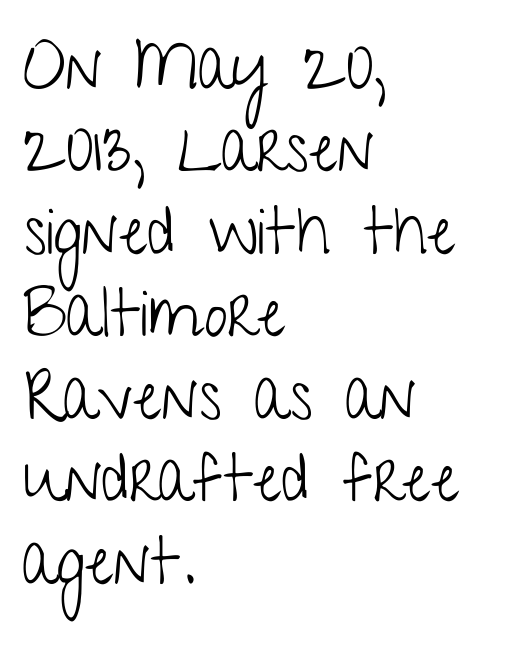
Q: Is the text bold? A: No.
Q: Is the text italic (slanted)? A: No, it is upright.
Q: Is the typeface a serif or a sans-serif typeface? A: Sans-serif.
Q: Is the text underlined? A: No.
Q: How is the paragraph aligned? A: Left-aligned.
Q: Is the spacing between letters normal or unusually wide? A: Normal.
Q: Is the spacing between lines tight, normal or loose? A: Normal.
Q: Width (condensed, normal, or wide)? A: Condensed.
Q: Stroke contrast? A: Low.
Q: x-height? A: Medium.
Q: Monospaced? A: No.
